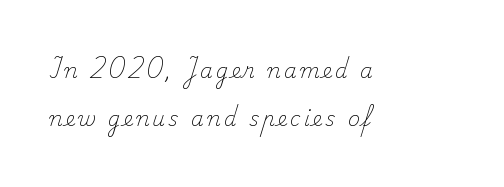
The image shows 20 px text type; set left-aligned, loose line spacing (2.42x), not underlined.
